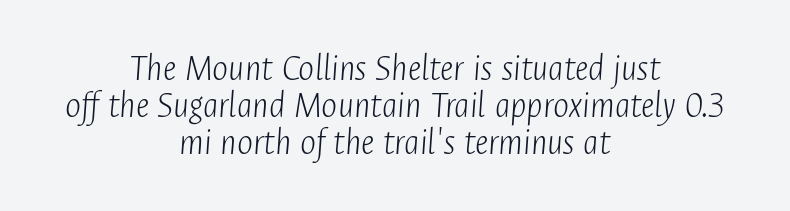
{"italic": "yes", "lean": "right", "slant_degrees": 4, "bold": "no", "weight": "light", "width": "condensed", "stroke_contrast": "low", "x_height": "medium", "monospaced": "no", "underline": "no", "align": "center", "line_spacing": "tight", "line_spacing_ratio": 0.97, "letter_spacing": "normal", "letter_spacing_em": 0.0, "glyph_px": 38}
